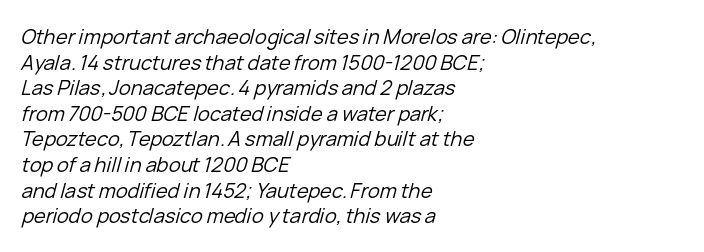
Q: Is the text bold? A: No.
Q: Is the text italic (slanted)? A: Yes, it leans right by about 15 degrees.
Q: Is the text underlined? A: No.
Q: How is the paragraph aligned? A: Left-aligned.
Q: Is the spacing between letters normal or unusually wide? A: Normal.
Q: Is the spacing between lines tight, normal or loose? A: Normal.
